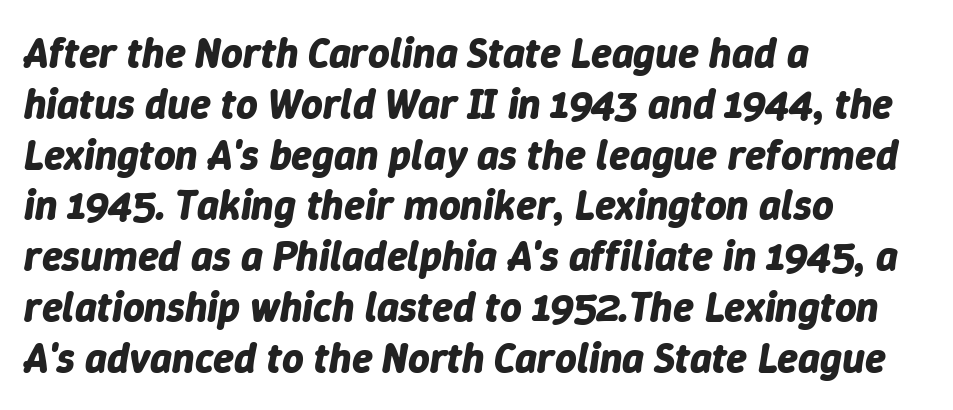
You could not count columns in this text — the font is proportionally spaced. The gap between lines stays unmarked. Is the block centered? No — it sits flush against the left margin. The face used here has the dense, thick strokes of a bold.
